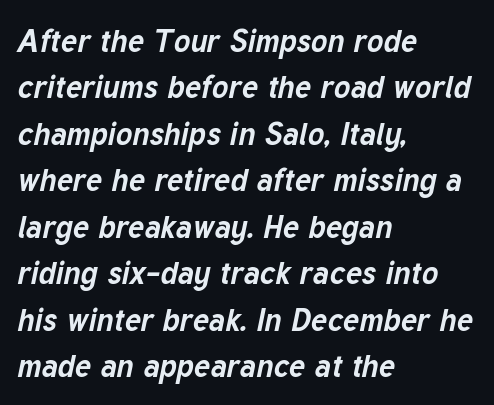
This rendering uses left alignment, leaving the right contour irregular. Reading down the column, the eye jumps a familiar distance to each next line. The font is running at its bold setting. Underline: absent. The letters advance in unequal steps, a hallmark of proportional type.
